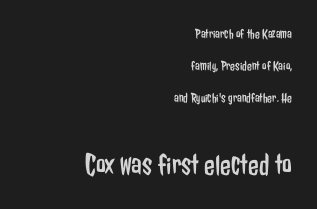
Nobody touched the tracking dial on this one. You could not count columns in this text — the font is proportionally spaced. Compared with a flush-left layout, this one pins lines to the opposite, right side. The lines are spread far apart with generous leading.
